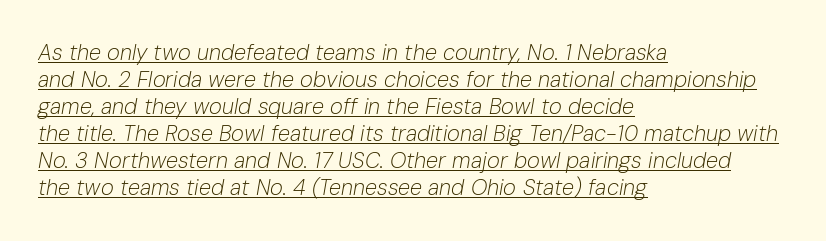
The image shows 22 px text type, italic (leaning right); set left-aligned, line spacing 1.23x, normal letter spacing, underlined.
